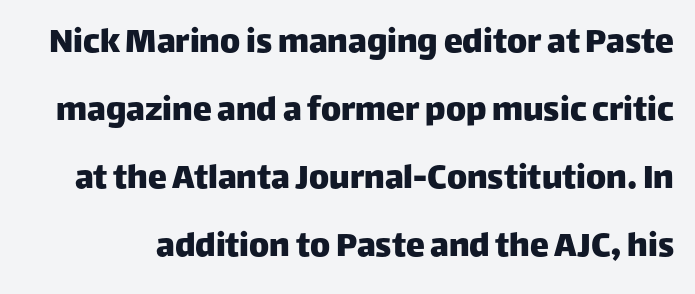
The image shows 38 px sans-serif type, upright; set line spacing 1.79x, normal letter spacing, not underlined; low stroke contrast and a large x-height.
